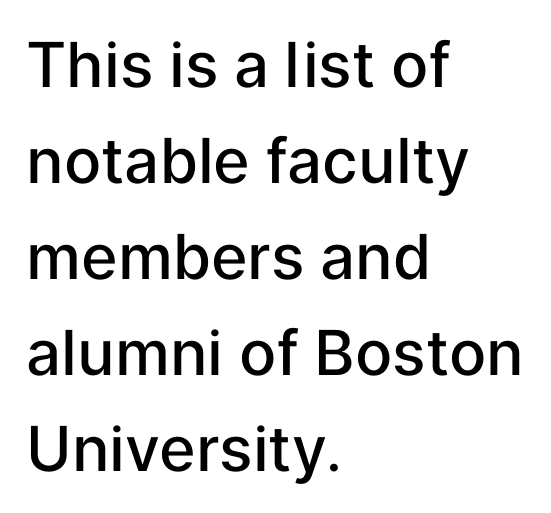
{"serif": "no", "italic": "no", "bold": "semi", "weight": "semibold", "width": "normal", "stroke_contrast": "low", "x_height": "medium", "monospaced": "no", "underline": "no", "align": "left", "line_spacing": "normal", "line_spacing_ratio": 1.55, "letter_spacing": "normal", "letter_spacing_em": 0.0, "glyph_px": 62}
